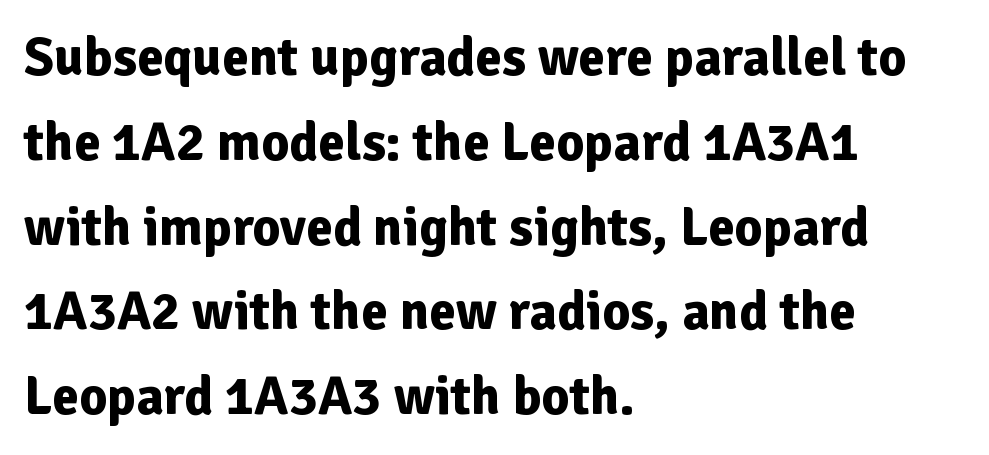
{"serif": "no", "italic": "no", "bold": "yes", "weight": "bold", "width": "normal", "stroke_contrast": "low", "x_height": "medium", "monospaced": "no", "underline": "no", "align": "left", "line_spacing": "normal", "line_spacing_ratio": 1.57, "letter_spacing": "normal", "letter_spacing_em": 0.0, "glyph_px": 54}
